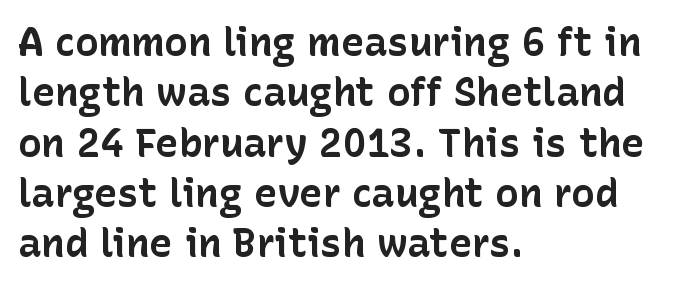
{"serif": "no", "italic": "no", "bold": "yes", "weight": "bold", "width": "normal", "stroke_contrast": "low", "x_height": "medium", "monospaced": "no", "underline": "no", "align": "left", "line_spacing": "normal", "line_spacing_ratio": 1.29, "letter_spacing": "normal", "letter_spacing_em": 0.0, "glyph_px": 39}
